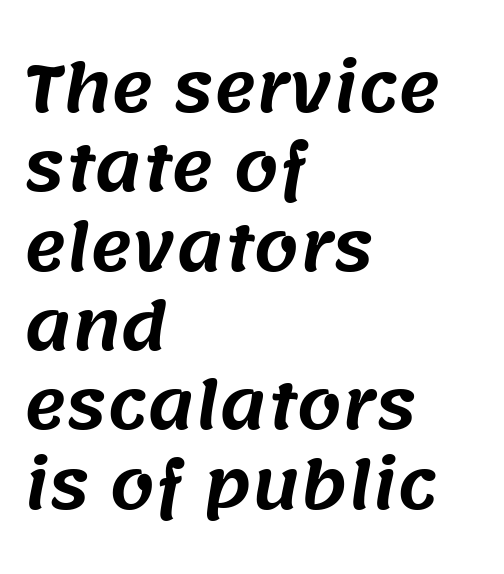
Q: Is the typeface a serif or a sans-serif typeface? A: Sans-serif.
Q: Is the text underlined? A: No.
Q: How is the paragraph aligned? A: Left-aligned.
Q: Is the spacing between letters normal or unusually wide? A: Normal.
Q: Width (condensed, normal, or wide)? A: Normal.
Q: Stroke contrast? A: Medium.
Q: x-height? A: Large.
Q: Monospaced? A: No.
